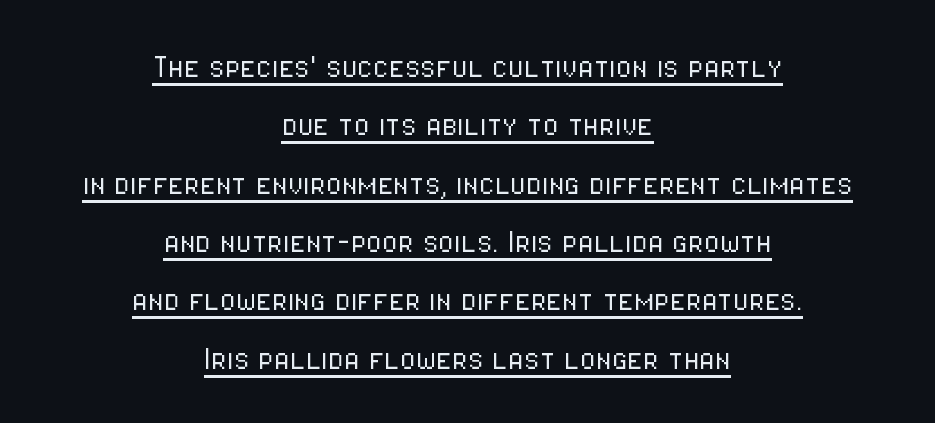
Is there an underline? Yes — a line sits under the letters. The passage shown has conventional tracking throughout. Varying glyph widths throughout — classic text-font behaviour. A typesetter would label this face a sans. Typeset on center — no edge is straight.
